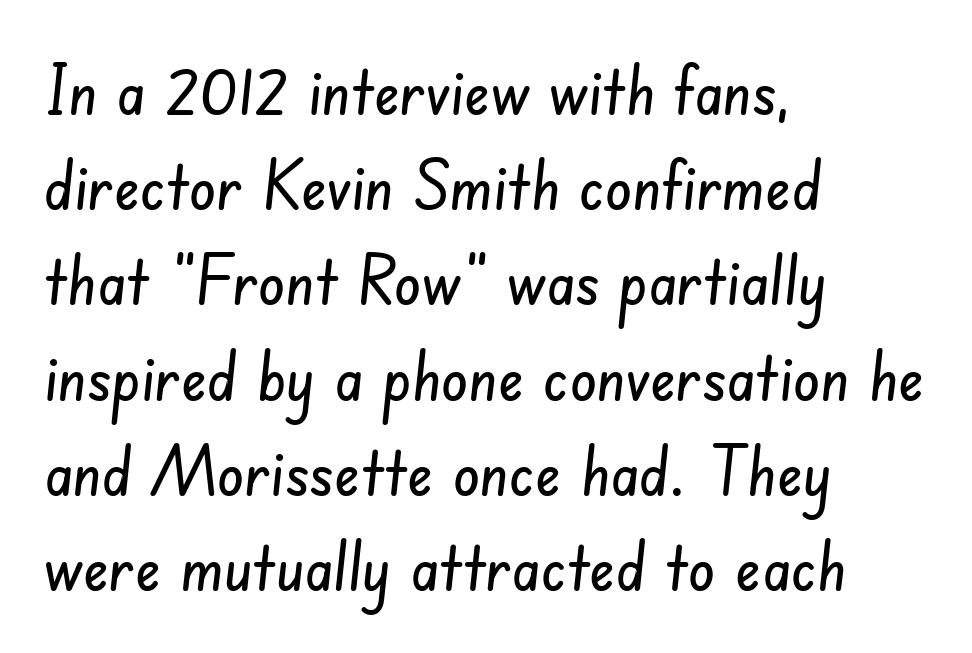
The image shows 68 px condensed sans-serif type; set left-aligned, normal line spacing (1.4x), normal letter spacing, not underlined; low stroke contrast and a small x-height.
